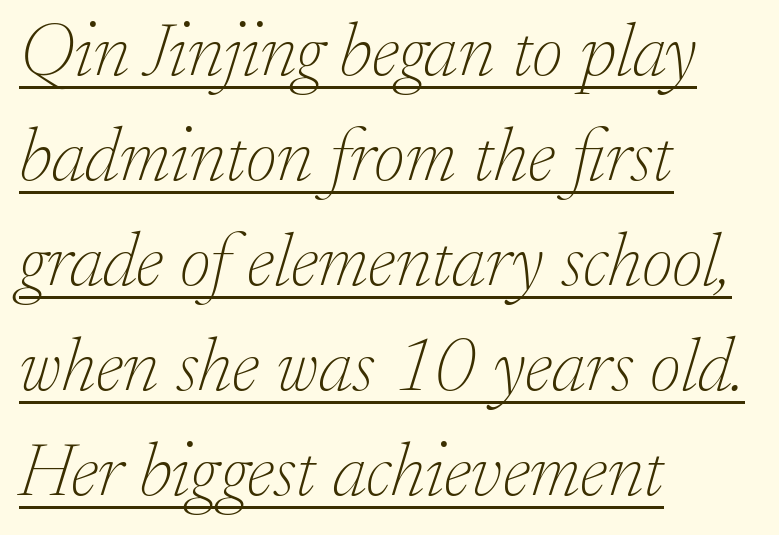
Q: Is the text bold? A: No.
Q: Is the text italic (slanted)? A: Yes, it leans right by about 17 degrees.
Q: Is the typeface a serif or a sans-serif typeface? A: Serif.
Q: Is the text underlined? A: Yes.
Q: How is the paragraph aligned? A: Left-aligned.
Q: Is the spacing between letters normal or unusually wide? A: Normal.
Q: Is the spacing between lines tight, normal or loose? A: Normal.
Q: Width (condensed, normal, or wide)? A: Normal.
Q: Stroke contrast? A: Low.
Q: x-height? A: Small.
Q: Monospaced? A: No.
